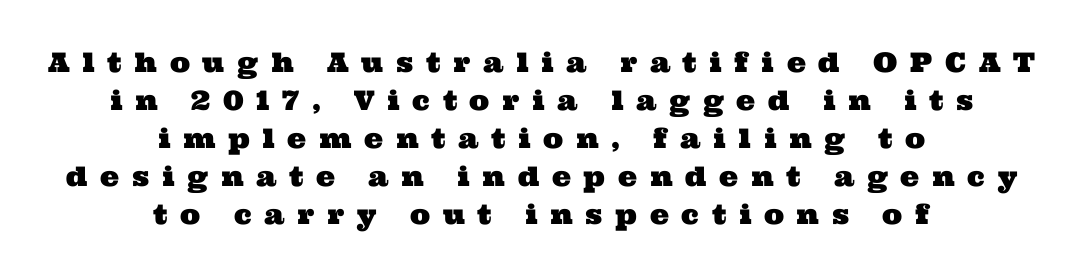
Q: Is the text underlined? A: No.
Q: How is the paragraph aligned? A: Centered.
Q: Is the spacing between letters normal or unusually wide? A: Unusually wide.
Q: Is the spacing between lines tight, normal or loose? A: Normal.
